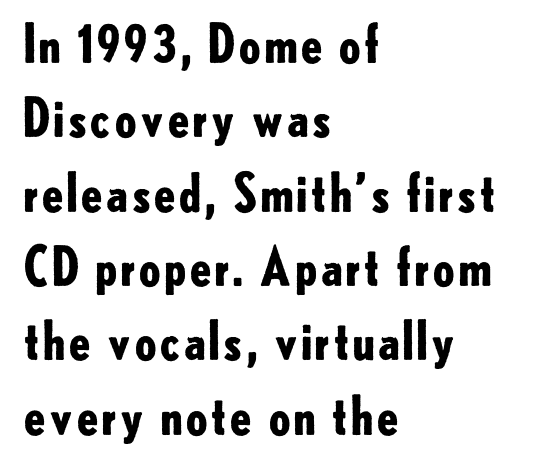
Q: Is the text bold? A: Yes.
Q: Is the text italic (slanted)? A: No, it is upright.
Q: Is the typeface a serif or a sans-serif typeface? A: Sans-serif.
Q: Is the text underlined? A: No.
Q: How is the paragraph aligned? A: Left-aligned.
Q: Is the spacing between letters normal or unusually wide? A: Normal.
Q: Is the spacing between lines tight, normal or loose? A: Normal.
Q: Width (condensed, normal, or wide)? A: Normal.
Q: Stroke contrast? A: Low.
Q: x-height? A: Small.
Q: Monospaced? A: No.
